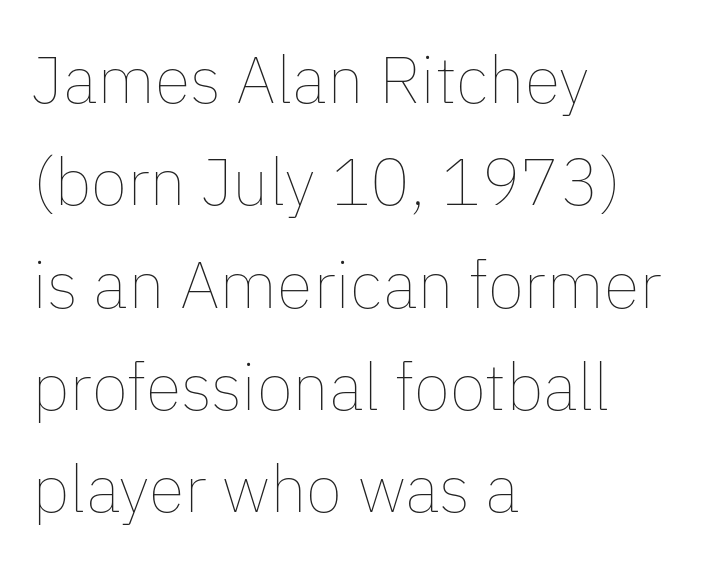
{"italic": "no", "bold": "no", "weight": "thin", "width": "normal", "stroke_contrast": "low", "x_height": "medium", "monospaced": "no", "underline": "no", "align": "left", "line_spacing": "normal", "line_spacing_ratio": 1.55, "letter_spacing": "normal", "letter_spacing_em": 0.0, "glyph_px": 66}
